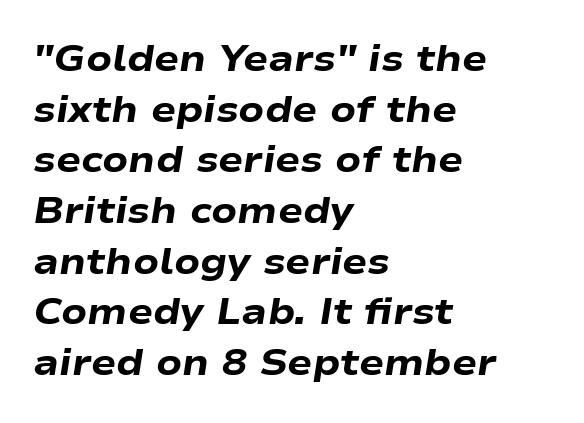
The image shows 37 px heavy, wide type, italic (leaning right); set left-aligned, normal line spacing (1.37x), normal letter spacing, not underlined; low stroke contrast and a medium x-height.
